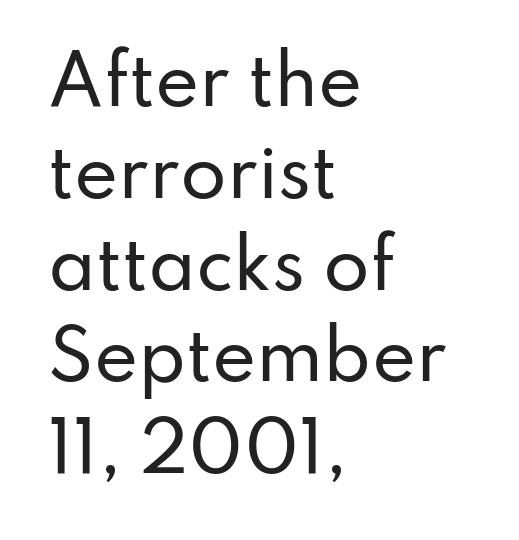
Q: Is the text italic (slanted)? A: No, it is upright.
Q: Is the typeface a serif or a sans-serif typeface? A: Sans-serif.
Q: Is the text underlined? A: No.
Q: How is the paragraph aligned? A: Left-aligned.
Q: Is the spacing between letters normal or unusually wide? A: Normal.
Q: Is the spacing between lines tight, normal or loose? A: Normal.
Q: Width (condensed, normal, or wide)? A: Normal.
Q: Stroke contrast? A: Low.
Q: x-height? A: Small.
Q: Monospaced? A: No.
